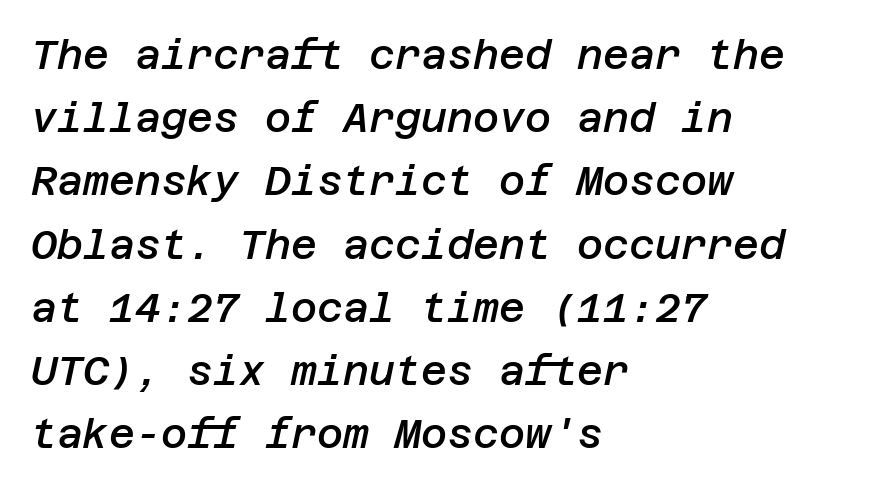
The image shows 40 px semibold type, italic (leaning right); set left-aligned, normal line spacing (1.58x), normal letter spacing, not underlined; low stroke contrast and a large x-height.
